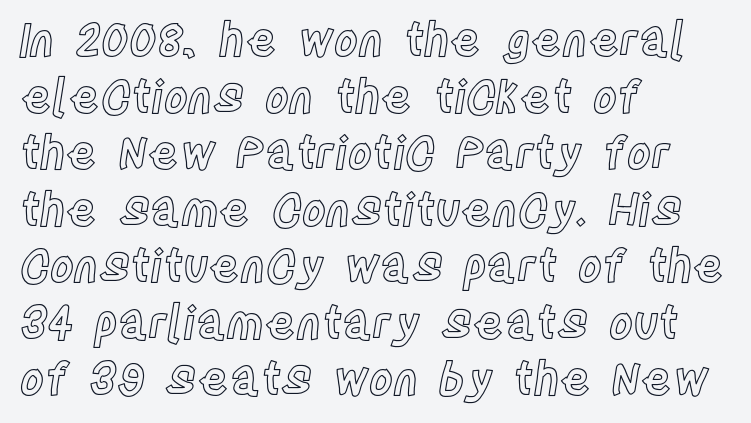
The image shows 46 px condensed type; set left-aligned, line spacing 1.23x, normal letter spacing, not underlined; a large x-height.
